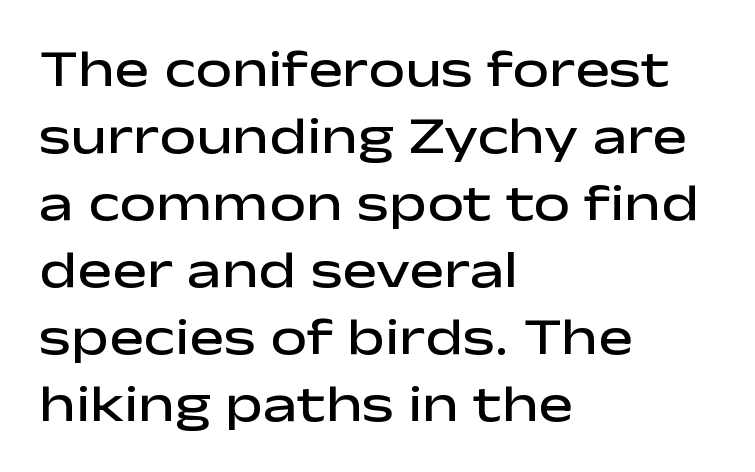
Q: Is the text bold? A: Semi-bold.
Q: Is the text italic (slanted)? A: No, it is upright.
Q: Is the typeface a serif or a sans-serif typeface? A: Sans-serif.
Q: Is the text underlined? A: No.
Q: How is the paragraph aligned? A: Left-aligned.
Q: Is the spacing between letters normal or unusually wide? A: Normal.
Q: Is the spacing between lines tight, normal or loose? A: Normal.
Q: Width (condensed, normal, or wide)? A: Wide.
Q: Stroke contrast? A: Low.
Q: x-height? A: Medium.
Q: Monospaced? A: No.
